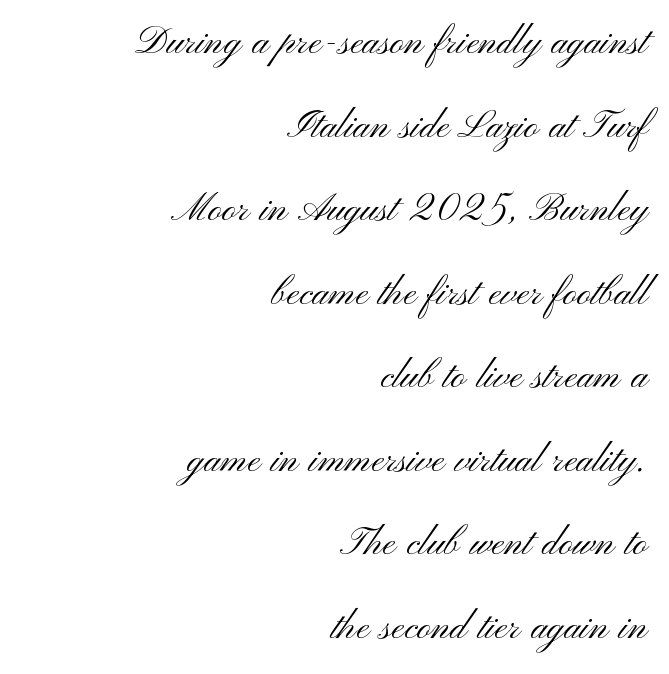
Q: Is the text bold? A: No.
Q: Is the text italic (slanted)? A: Yes.
Q: Is the typeface a serif or a sans-serif typeface? A: Sans-serif.
Q: Is the text underlined? A: No.
Q: How is the paragraph aligned? A: Right-aligned.
Q: Is the spacing between letters normal or unusually wide? A: Normal.
Q: Width (condensed, normal, or wide)? A: Wide.
Q: Stroke contrast? A: Medium.
Q: x-height? A: Small.
Q: Monospaced? A: No.
